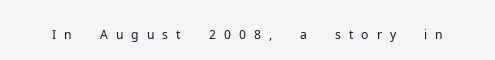
The image shows 25 px text type, upright; set unusually wide letter spacing (+0.32 em), not underlined.
